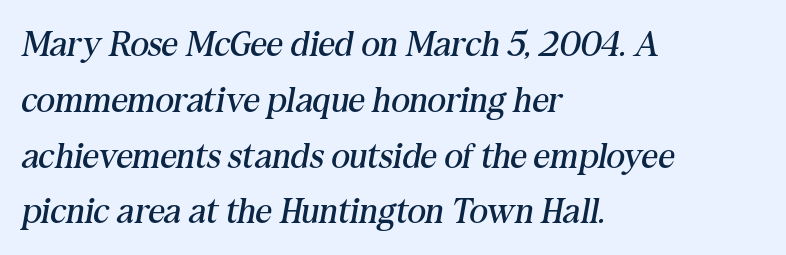
Q: Is the text bold? A: No.
Q: Is the text italic (slanted)? A: Yes, it leans right by about 10 degrees.
Q: Is the typeface a serif or a sans-serif typeface? A: Serif.
Q: Is the text underlined? A: No.
Q: How is the paragraph aligned? A: Left-aligned.
Q: Is the spacing between letters normal or unusually wide? A: Normal.
Q: Is the spacing between lines tight, normal or loose? A: Normal.
Q: Width (condensed, normal, or wide)? A: Normal.
Q: Stroke contrast? A: Medium.
Q: x-height? A: Medium.
Q: Monospaced? A: No.
